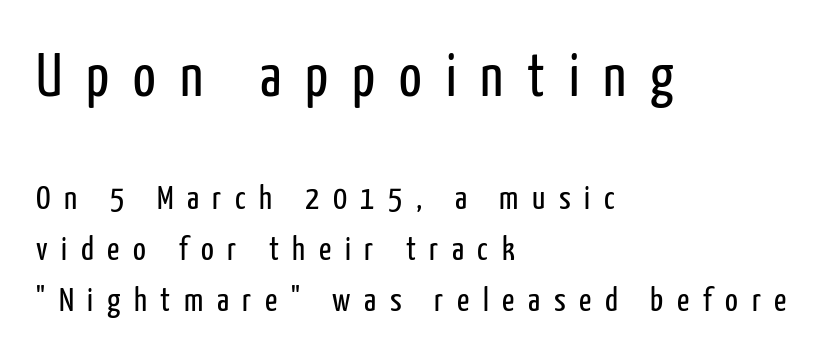
In terms of leading, this rendering sits right in the middle. The face used here is proportionally spaced, like ordinary book or web type. You can tell it's not italic because the verticals are truly vertical. Only glyphs here, with clear space below each row.
